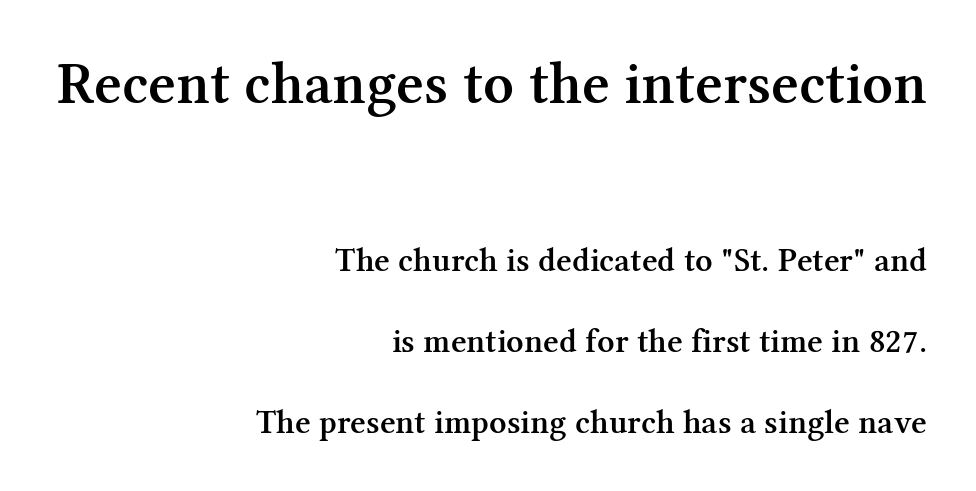
{"serif": "yes", "italic": "no", "bold": "semi", "weight": "semibold", "width": "normal", "stroke_contrast": "medium", "x_height": "medium", "monospaced": "no", "underline": "no", "align": "right", "line_spacing": "loose", "line_spacing_ratio": 2.38, "letter_spacing": "normal", "letter_spacing_em": 0.0, "larger_block": "first", "size_ratio": 1.76, "glyph_px": 60}
